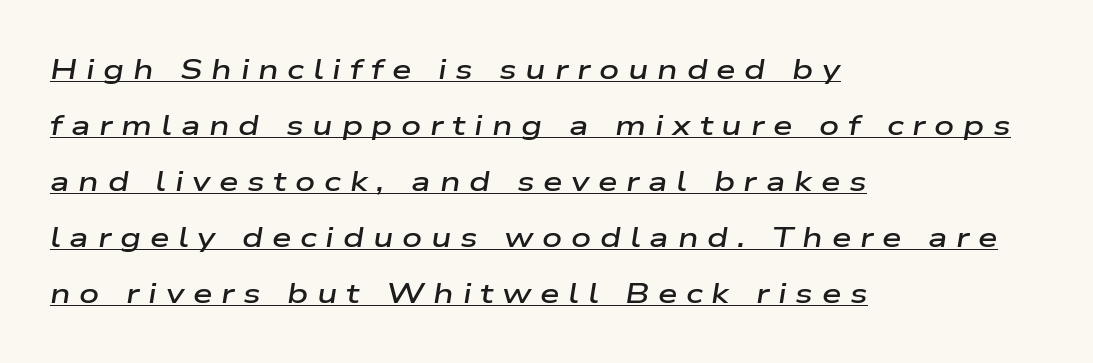
Compared with an ordinary text face, these strokes are moderately heavier — a semibold. The rendering uses natural spacing where letterforms have individual widths. Baseline-to-baseline distance is far greater than the letter height. The letters are spread apart with noticeably loose tracking. An italicized treatment has been applied to the whole sample.
